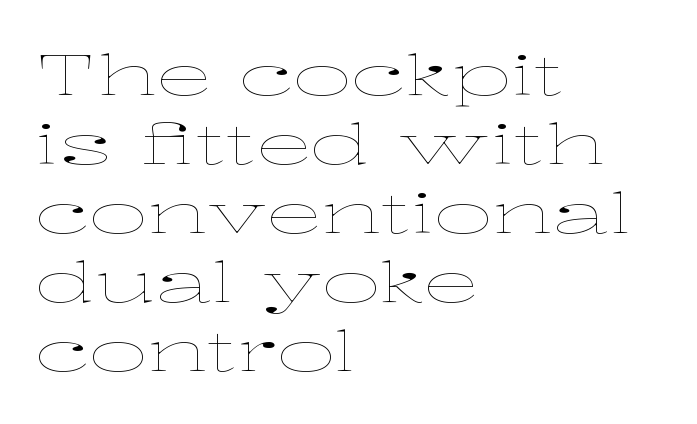
{"italic": "no", "bold": "no", "weight": "thin", "width": "wide", "stroke_contrast": "low", "x_height": "medium", "monospaced": "no", "underline": "no", "align": "left", "line_spacing_ratio": 1.21, "letter_spacing": "normal", "letter_spacing_em": 0.0, "glyph_px": 57}
